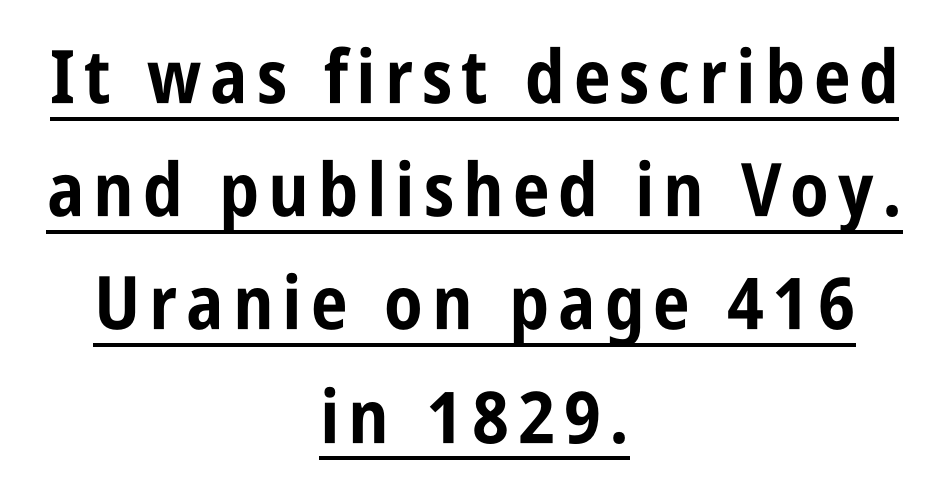
Q: Is the text bold? A: Yes.
Q: Is the text italic (slanted)? A: No, it is upright.
Q: Is the typeface a serif or a sans-serif typeface? A: Sans-serif.
Q: Is the text underlined? A: Yes.
Q: How is the paragraph aligned? A: Centered.
Q: Is the spacing between lines tight, normal or loose? A: Normal.
Q: Width (condensed, normal, or wide)? A: Condensed.
Q: Stroke contrast? A: Low.
Q: x-height? A: Large.
Q: Monospaced? A: No.
